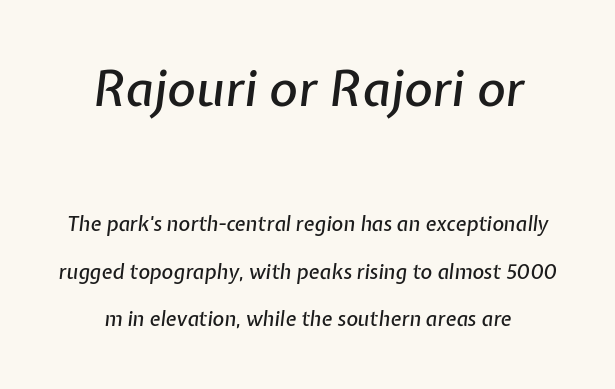
The image shows 49 px text type, italic (leaning right); set loose line spacing (2.37x), normal letter spacing, not underlined; the first (top) block is 2.45x larger; low stroke contrast and a medium x-height.
